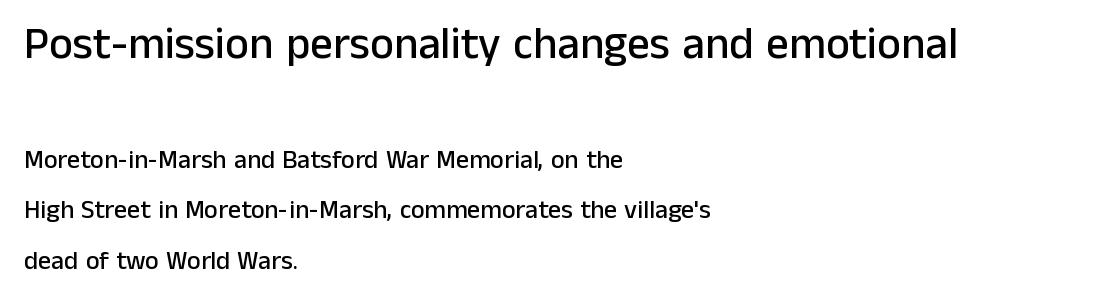
{"serif": "no", "italic": "no", "width": "normal", "stroke_contrast": "low", "x_height": "medium", "monospaced": "no", "underline": "no", "align": "left", "line_spacing": "loose", "line_spacing_ratio": 1.95, "letter_spacing": "normal", "letter_spacing_em": 0.0, "larger_block": "first", "size_ratio": 1.73, "glyph_px": 45}
